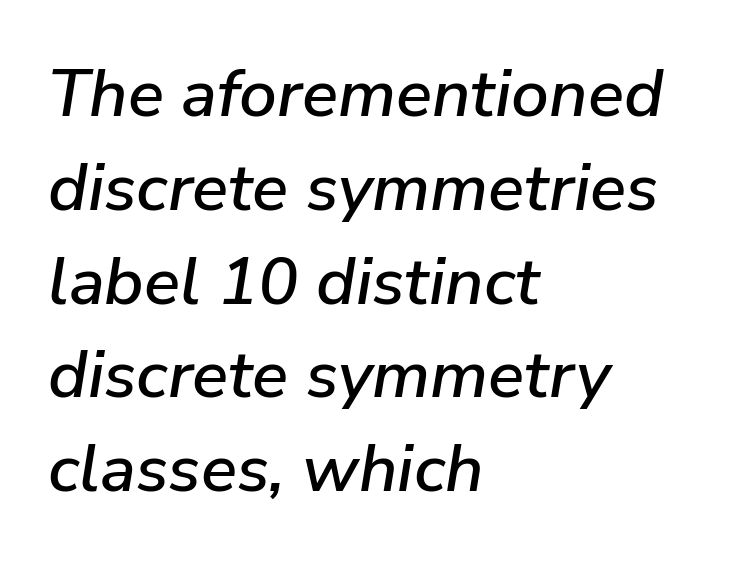
The image shows 67 px text type, italic (leaning right); set left-aligned, normal line spacing (1.4x), normal letter spacing, not underlined; low stroke contrast and a medium x-height.
